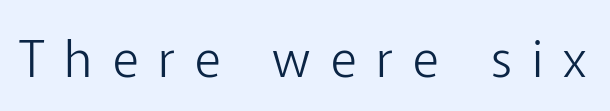
The image shows 50 px light sans-serif type, upright; set unusually wide letter spacing (+0.4 em), not underlined; low stroke contrast and a medium x-height.
